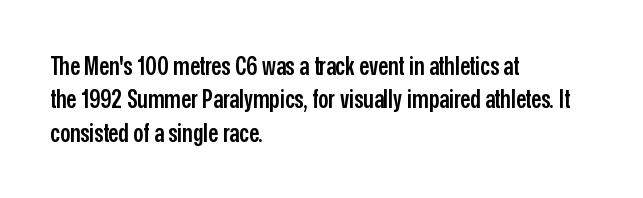
Q: Is the text bold? A: Semi-bold.
Q: Is the text italic (slanted)? A: No, it is upright.
Q: Is the text underlined? A: No.
Q: How is the paragraph aligned? A: Left-aligned.
Q: Is the spacing between letters normal or unusually wide? A: Normal.
Q: Is the spacing between lines tight, normal or loose? A: Normal.
